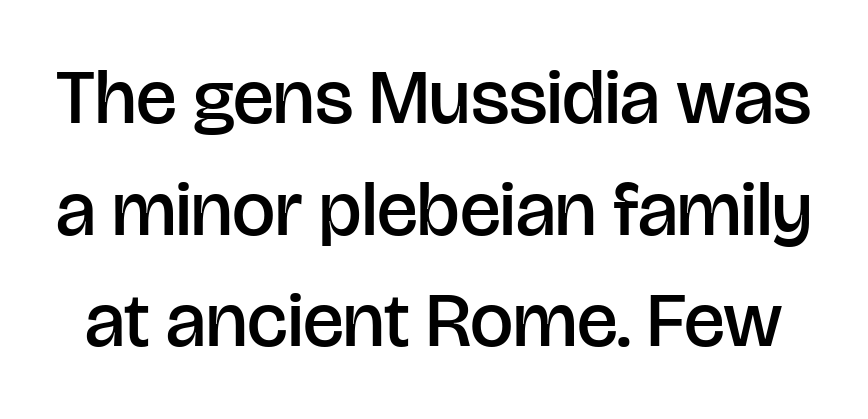
The image shows 77 px semibold sans-serif type, upright; set normal line spacing (1.45x), normal letter spacing, not underlined; low stroke contrast and a large x-height.
